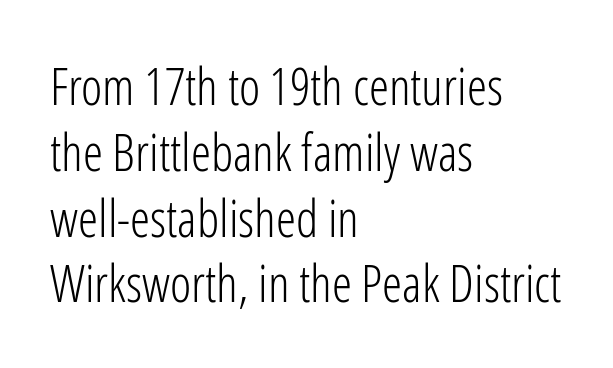
The image shows 51 px light, condensed sans-serif type, upright; set left-aligned, normal line spacing (1.29x), normal letter spacing, not underlined; low stroke contrast and a medium x-height.
